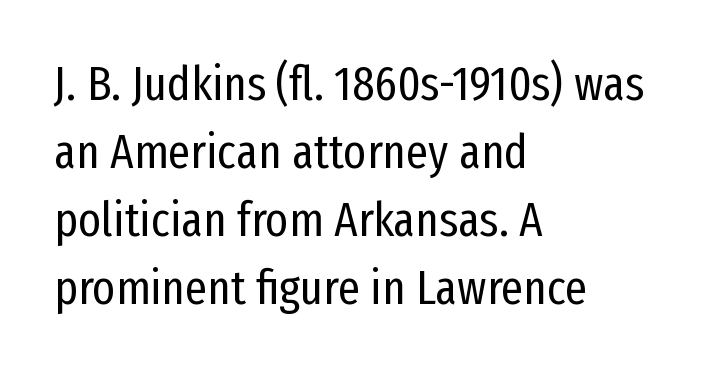
{"serif": "no", "italic": "no", "bold": "no", "weight": "regular", "width": "condensed", "stroke_contrast": "low", "x_height": "medium", "monospaced": "no", "underline": "no", "align": "left", "line_spacing": "normal", "line_spacing_ratio": 1.39, "letter_spacing": "normal", "letter_spacing_em": 0.0, "glyph_px": 49}
